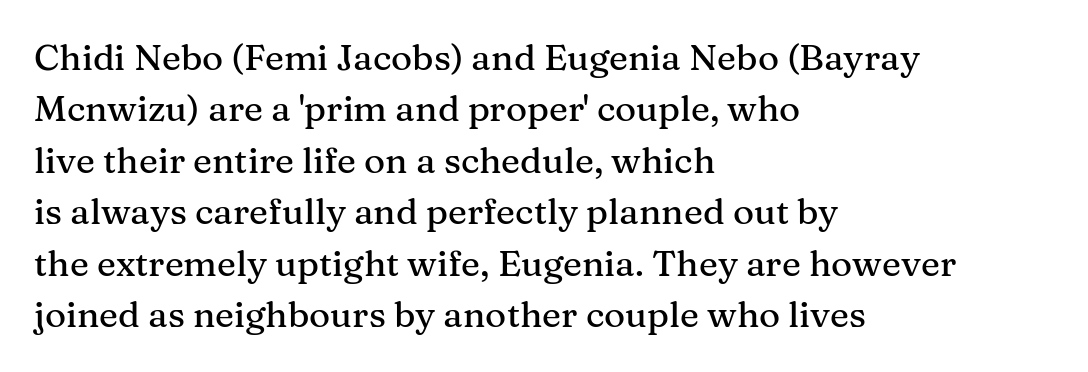
Leading matches the norm, producing a regular column. The zone under the glyphs is completely vacant. Does the type have serifs? Yes, each stem ends in a small foot. The rendering uses natural spacing where letterforms have individual widths. Casual observation: everything's shoved over to the left. No extra tracking has been applied to these lines.
